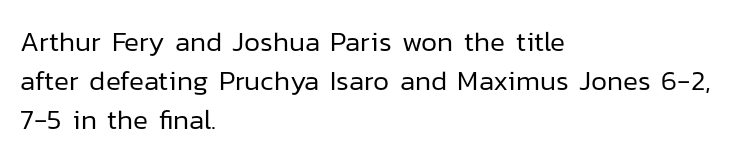
Vertically, the passage feels balanced, rows spaced as you'd expect. You can tell it's not italic because the verticals are truly vertical. This is sans-serif lettering, the kind often seen on screens and signage. Descenders are the only things crossing below the line.
